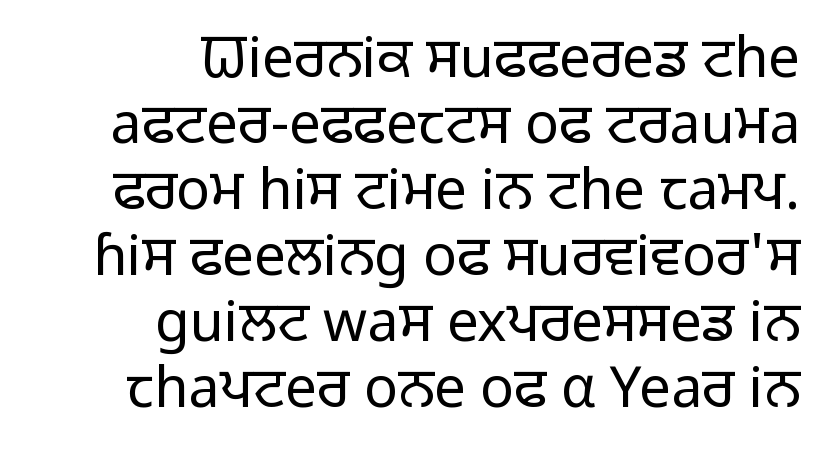
{"serif": "no", "italic": "no", "bold": "no", "weight": "light", "width": "normal", "stroke_contrast": "low", "x_height": "medium", "monospaced": "no", "underline": "no", "align": "right", "line_spacing_ratio": 1.18, "letter_spacing": "normal", "letter_spacing_em": 0.0, "glyph_px": 56}
